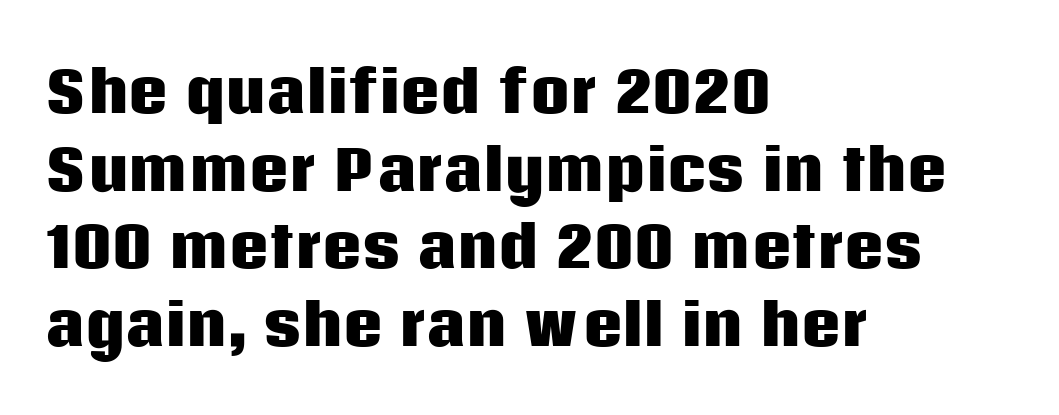
Q: Is the text bold? A: Yes.
Q: Is the text italic (slanted)? A: No, it is upright.
Q: Is the typeface a serif or a sans-serif typeface? A: Sans-serif.
Q: Is the text underlined? A: No.
Q: How is the paragraph aligned? A: Left-aligned.
Q: Is the spacing between letters normal or unusually wide? A: Normal.
Q: Is the spacing between lines tight, normal or loose? A: Normal.
Q: Width (condensed, normal, or wide)? A: Normal.
Q: Stroke contrast? A: Low.
Q: x-height? A: Large.
Q: Monospaced? A: No.
